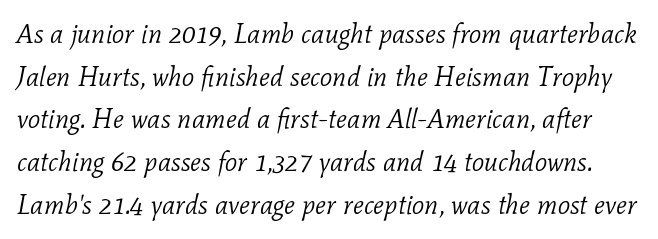
Q: Is the text bold? A: No.
Q: Is the text italic (slanted)? A: Yes, it leans right by about 11 degrees.
Q: Is the text underlined? A: No.
Q: Is the spacing between letters normal or unusually wide? A: Normal.
Q: Is the spacing between lines tight, normal or loose? A: Normal.
